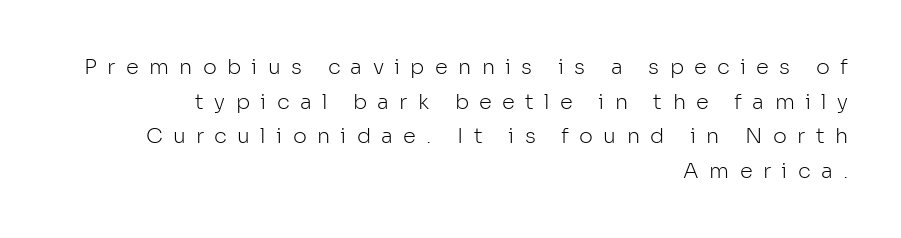
The image shows 21 px text type, upright; set right-aligned, normal line spacing (1.65x), unusually wide letter spacing (+0.49 em), not underlined.
